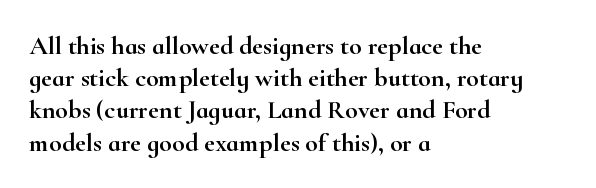
The image shows 26 px text type, upright; set left-aligned, line spacing 1.24x, normal letter spacing, not underlined.
